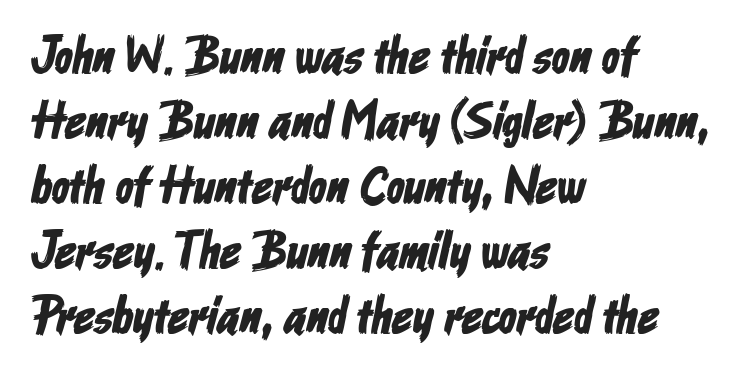
Q: Is the typeface a serif or a sans-serif typeface? A: Sans-serif.
Q: Is the text underlined? A: No.
Q: How is the paragraph aligned? A: Left-aligned.
Q: Is the spacing between letters normal or unusually wide? A: Normal.
Q: Is the spacing between lines tight, normal or loose? A: Normal.
Q: Width (condensed, normal, or wide)? A: Condensed.
Q: Stroke contrast? A: Low.
Q: x-height? A: Medium.
Q: Monospaced? A: No.
